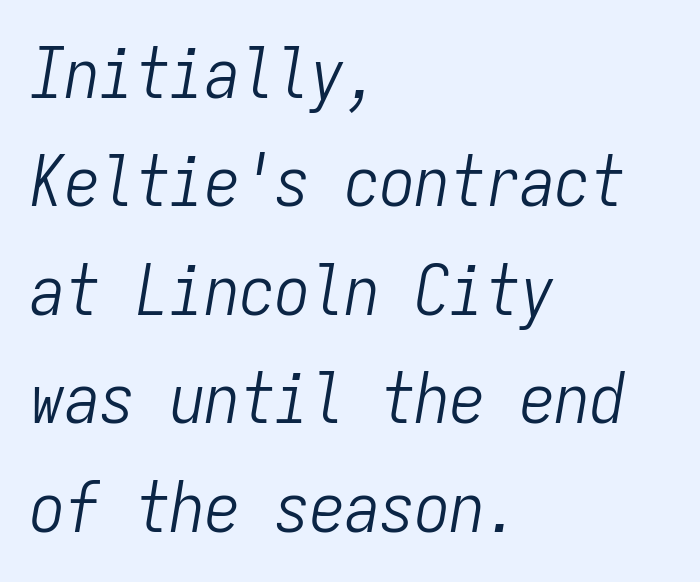
The image shows 70 px light, condensed type, italic (leaning right), monospaced; set left-aligned, normal line spacing (1.55x), normal letter spacing, not underlined; low stroke contrast and a medium x-height.
